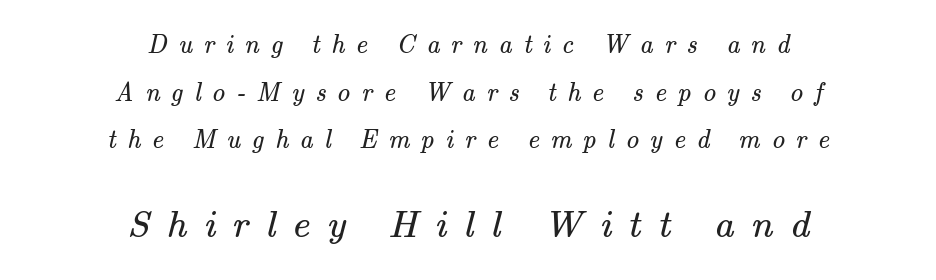
Q: Is the text bold? A: No.
Q: Is the typeface a serif or a sans-serif typeface? A: Serif.
Q: Is the text underlined? A: No.
Q: How is the paragraph aligned? A: Centered.
Q: Is the spacing between letters normal or unusually wide? A: Unusually wide.
Q: Which block of text is set in a larger size, the first (top) or the second (bottom)? A: The second (bottom) one.
Q: Width (condensed, normal, or wide)? A: Normal.
Q: Stroke contrast? A: Medium.
Q: x-height? A: Small.
Q: Monospaced? A: No.
